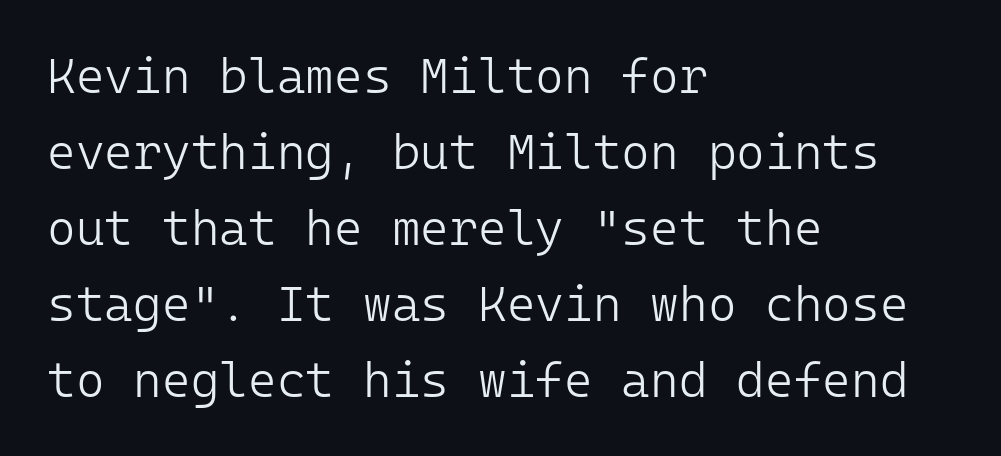
Q: Is the text bold? A: No.
Q: Is the text italic (slanted)? A: No, it is upright.
Q: Is the typeface a serif or a sans-serif typeface? A: Sans-serif.
Q: Is the text underlined? A: No.
Q: How is the paragraph aligned? A: Left-aligned.
Q: Is the spacing between letters normal or unusually wide? A: Normal.
Q: Is the spacing between lines tight, normal or loose? A: Normal.
Q: Width (condensed, normal, or wide)? A: Normal.
Q: Stroke contrast? A: Low.
Q: x-height? A: Medium.
Q: Monospaced? A: Yes.
